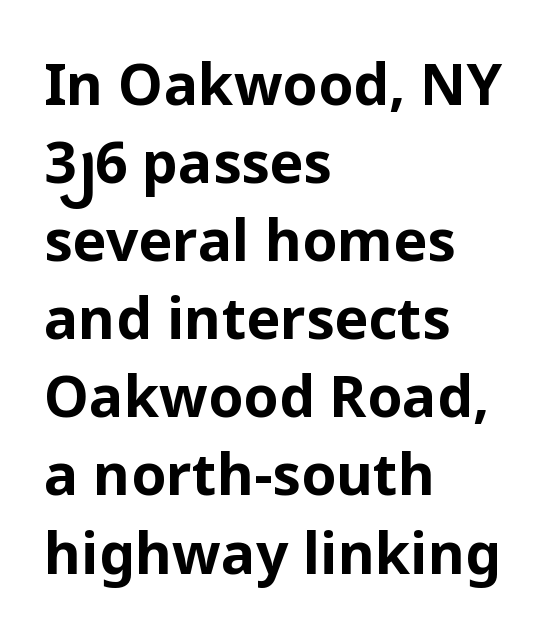
The image shows 57 px bold sans-serif type, upright; set left-aligned, normal line spacing (1.37x), normal letter spacing, not underlined; low stroke contrast and a medium x-height.
